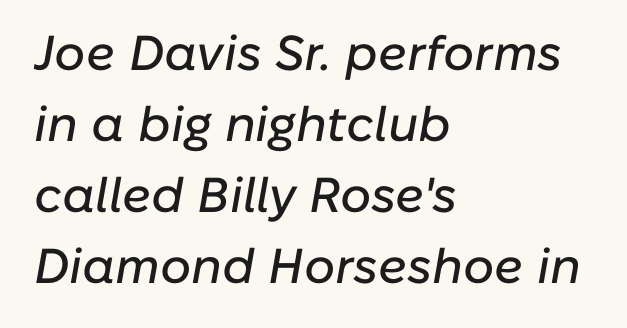
{"italic": "yes", "lean": "right", "slant_degrees": 10, "width": "normal", "stroke_contrast": "low", "x_height": "medium", "monospaced": "no", "underline": "no", "align": "left", "line_spacing": "normal", "line_spacing_ratio": 1.45, "letter_spacing": "normal", "letter_spacing_em": 0.0, "glyph_px": 49}
